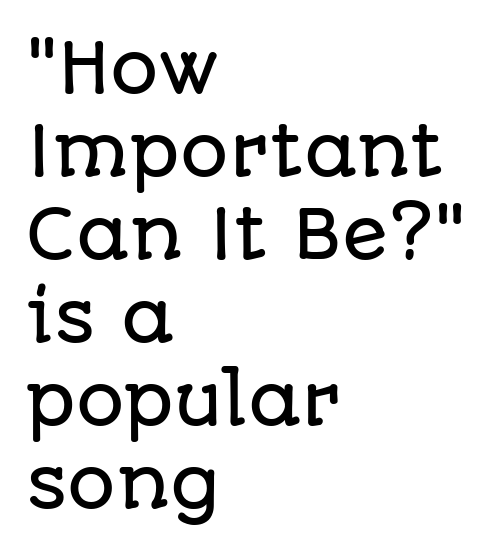
{"serif": "no", "italic": "no", "width": "normal", "stroke_contrast": "low", "x_height": "large", "monospaced": "no", "underline": "no", "align": "left", "line_spacing_ratio": 1.22, "letter_spacing": "normal", "letter_spacing_em": 0.0, "glyph_px": 68}
